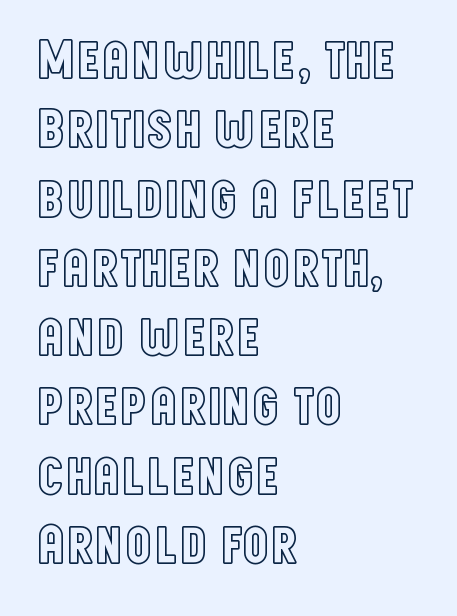
Notice how the stems are strictly vertical — no italics here. Anything drawn beneath the words? Only blank space. Caption: standard tracking, unaltered. The passage shown is typed in a proportional face where columns would drift.
